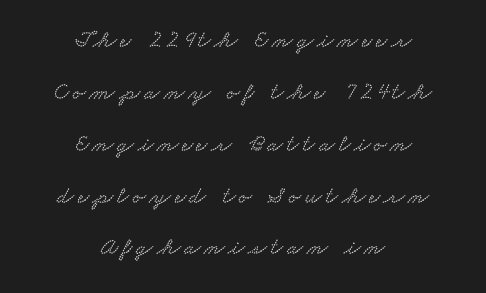
{"underline": "no", "align": "center", "line_spacing": "loose", "line_spacing_ratio": 2.16, "glyph_px": 24}
